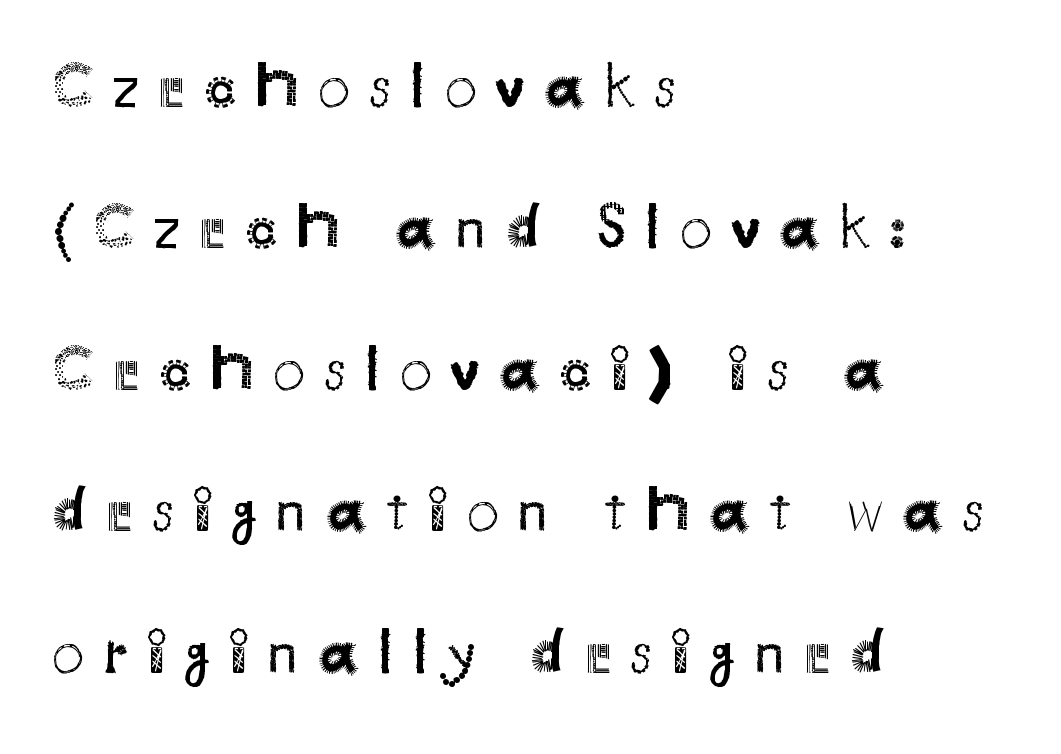
Compared with a typical body face, this is equally light or lighter still. Notice how the passage keeps a crisp vertical edge on the left only. The type is letterspaced generously, with wide tracking. How would I describe the line gaps? Wide and relaxed. The face used here is proportionally spaced, like ordinary book or web type. Decoration check: the copy has no underline.
